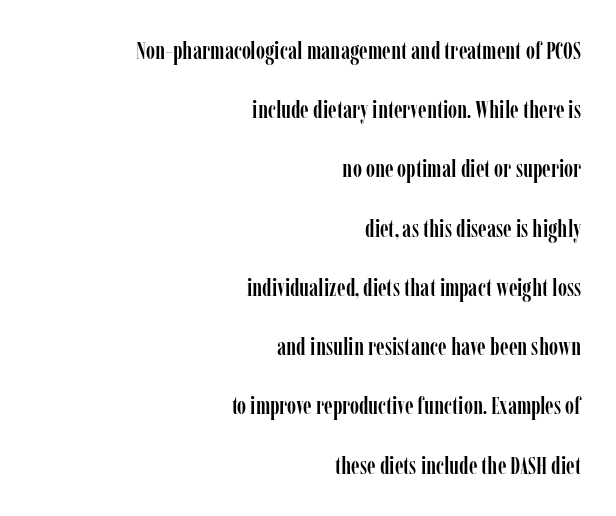
The image shows 25 px text type, upright; set right-aligned, loose line spacing (2.37x), normal letter spacing, not underlined.
